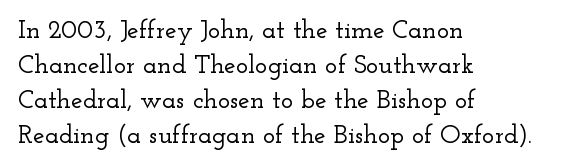
The letters stand straight up with perfectly vertical stems. Anything drawn beneath the words? Only blank space. Vertical spacing — default. Short note: letters normally spaced. Leftover space on each line is placed entirely after the last word.
